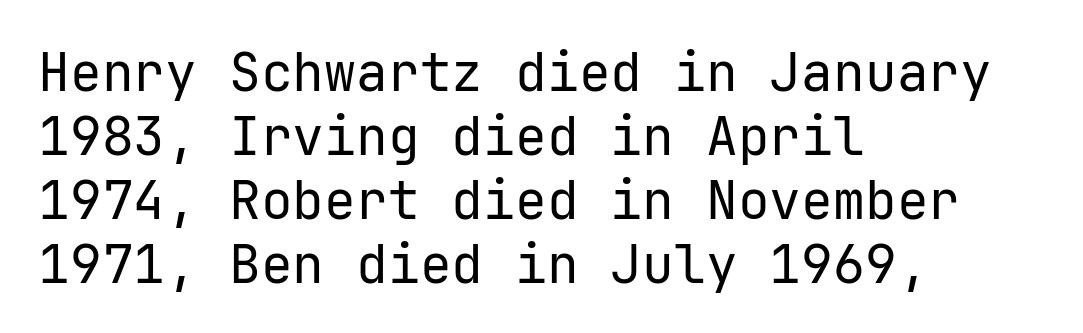
Weight: regular or lighter. The face used here is rendered with its standard letterfit. Nobody drew a line under any word here. Do the characters align in a grid? Yes, the font is monospaced.
